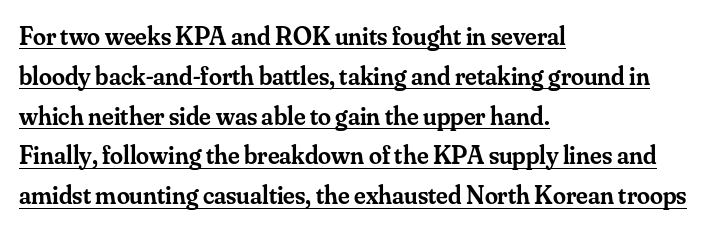
{"italic": "no", "bold": "semi", "underline": "yes", "align": "left", "line_spacing": "normal", "line_spacing_ratio": 1.53, "letter_spacing": "normal", "letter_spacing_em": 0.0, "glyph_px": 26}
